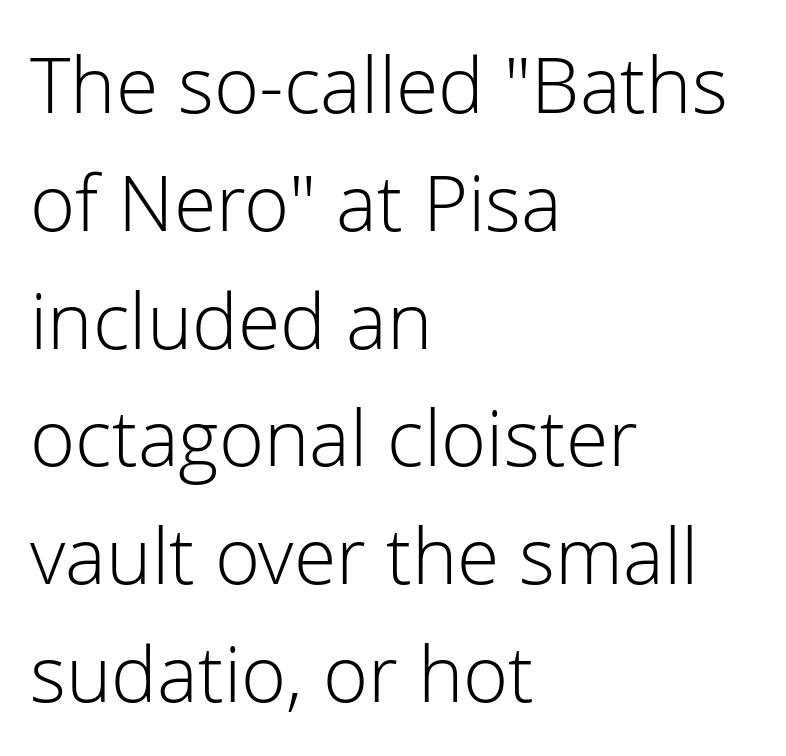
Q: Is the text bold? A: No.
Q: Is the text italic (slanted)? A: No, it is upright.
Q: Is the typeface a serif or a sans-serif typeface? A: Sans-serif.
Q: Is the text underlined? A: No.
Q: How is the paragraph aligned? A: Left-aligned.
Q: Is the spacing between letters normal or unusually wide? A: Normal.
Q: Is the spacing between lines tight, normal or loose? A: Normal.
Q: Width (condensed, normal, or wide)? A: Normal.
Q: Stroke contrast? A: Low.
Q: x-height? A: Medium.
Q: Monospaced? A: No.
